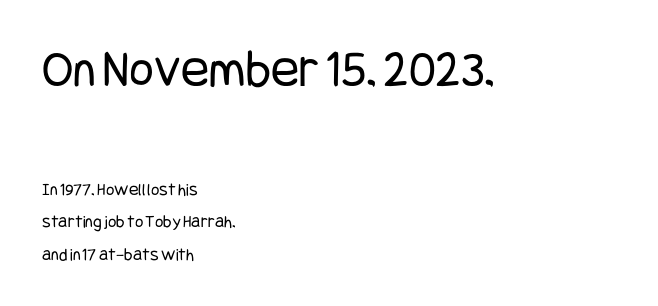
You can tell it's not italic because the verticals are truly vertical. Anything drawn beneath the words? Only blank space. This rendering employs a face without finishing strokes, i.e., a sans-serif. The upper block of text is set noticeably larger than the block beneath it. The rendering keeps characters at their native spacing. Think standard paragraph weight, or any step lighter than that.
